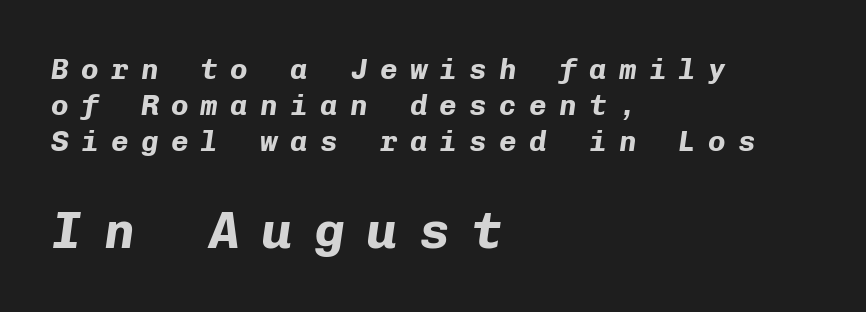
These lines are rendered in a fixed-pitch font. The glyphs look as if they've been sheared to an angle. These lines are set flush left with a ragged right edge. Check under the words: just untouched page. The composition opens small and finishes big.
